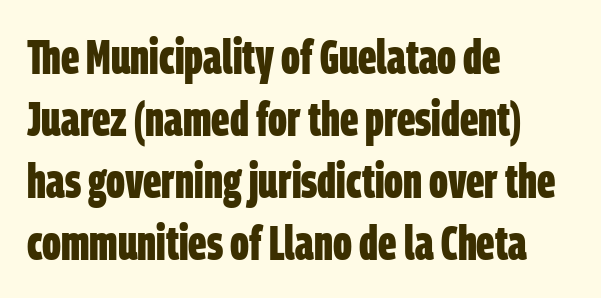
The image shows 48 px bold, condensed sans-serif type; set left-aligned, normal line spacing (1.29x), normal letter spacing, not underlined; low stroke contrast and a large x-height.
